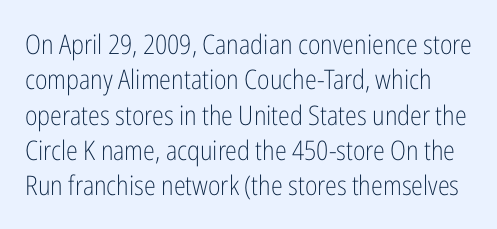
The image shows 27 px text type, upright; set normal line spacing (1.31x), normal letter spacing, not underlined.
